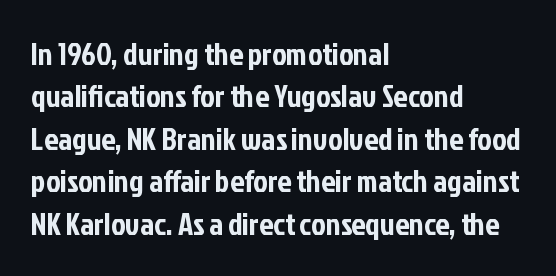
{"serif": "no", "italic": "no", "width": "condensed", "stroke_contrast": "low", "x_height": "medium", "monospaced": "no", "underline": "no", "align": "left", "line_spacing": "normal", "line_spacing_ratio": 1.37, "letter_spacing": "normal", "letter_spacing_em": 0.0, "glyph_px": 31}
